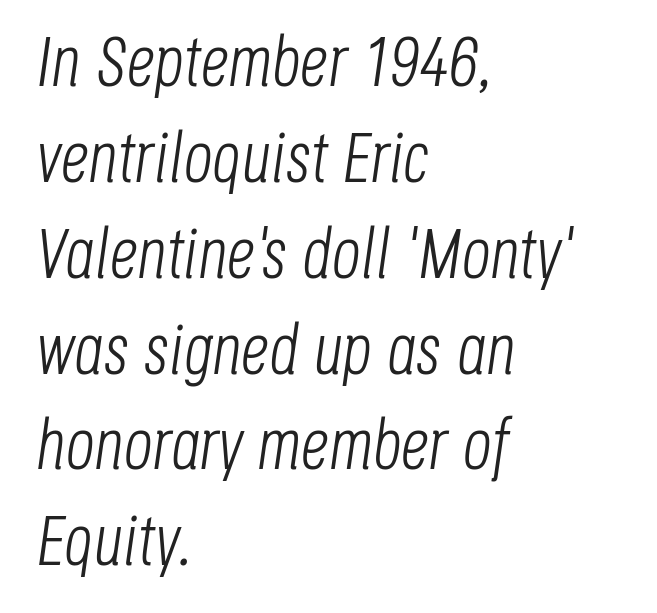
The passage shown is typed in a proportional face where columns would drift. Stems here are at most as thick as an everyday book face. The string is rendered with underlining switched off. Teacher's note: observe the even left margin — that is flush-left alignment.
